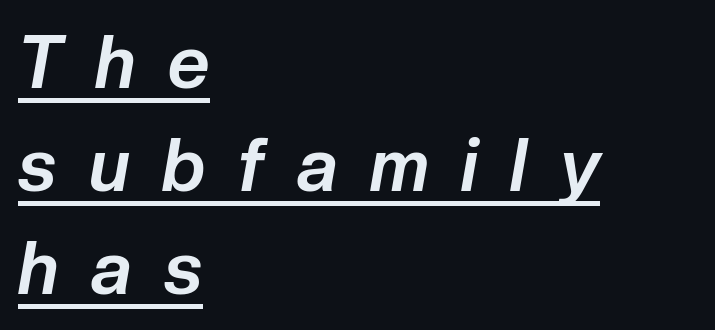
{"italic": "yes", "lean": "right", "slant_degrees": 10, "bold": "yes", "weight": "bold", "width": "normal", "stroke_contrast": "low", "x_height": "medium", "monospaced": "no", "underline": "yes", "align": "left", "line_spacing": "normal", "line_spacing_ratio": 1.41, "letter_spacing": "wide", "letter_spacing_em": 0.45, "glyph_px": 73}
